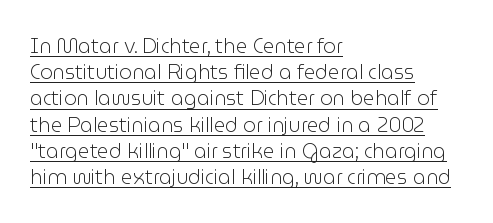
{"italic": "no", "bold": "no", "underline": "yes", "align": "left", "line_spacing": "normal", "line_spacing_ratio": 1.31, "letter_spacing": "normal", "letter_spacing_em": 0.0, "glyph_px": 20}
